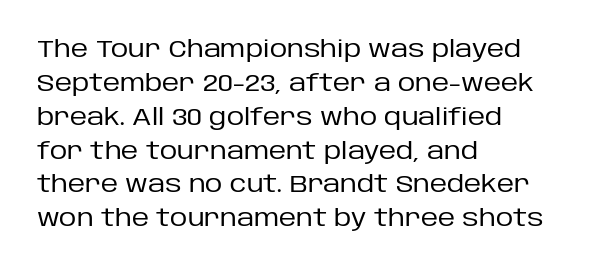
{"italic": "no", "bold": "no", "underline": "no", "align": "left", "line_spacing": "normal", "line_spacing_ratio": 1.41, "letter_spacing": "normal", "letter_spacing_em": 0.0, "glyph_px": 24}
